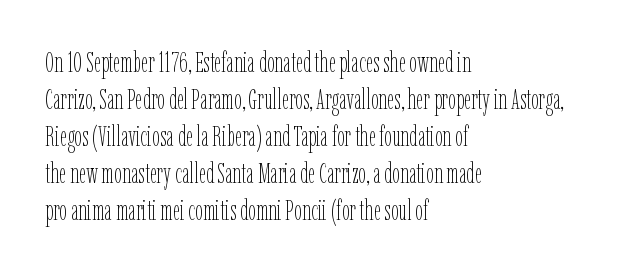
Short note: letters normally spaced. Each new line begins a customary step beneath the previous one. The rendering uses natural spacing where letterforms have individual widths. A light-to-regular cut is what we see here.
